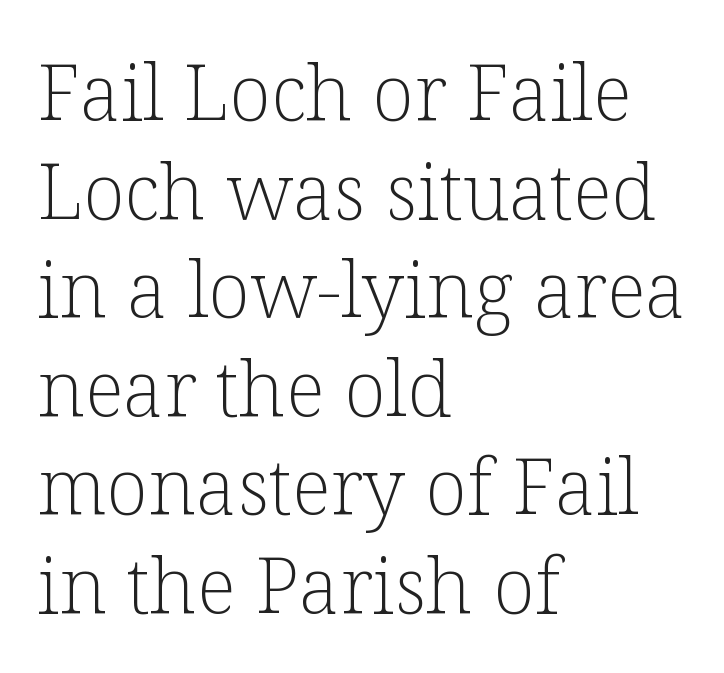
The image shows 77 px light serif type, upright; set left-aligned, normal line spacing (1.28x), normal letter spacing, not underlined; low stroke contrast and a medium x-height.
